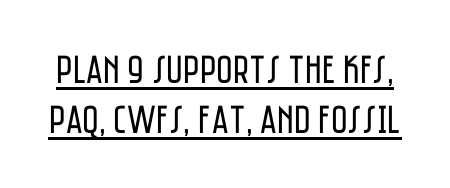
{"serif": "no", "italic": "no", "bold": "no", "weight": "regular", "width": "condensed", "stroke_contrast": "low", "x_height": "large", "monospaced": "no", "underline": "yes", "line_spacing": "normal", "line_spacing_ratio": 1.26, "letter_spacing": "normal", "letter_spacing_em": 0.0, "glyph_px": 40}
